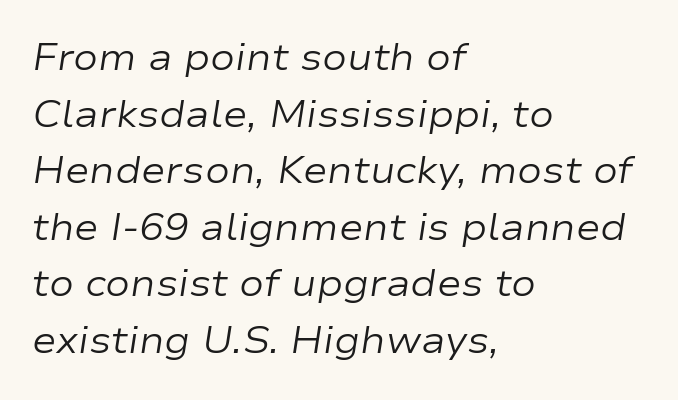
Q: Is the text bold? A: No.
Q: Is the text italic (slanted)? A: Yes, it leans right by about 9 degrees.
Q: Is the text underlined? A: No.
Q: How is the paragraph aligned? A: Left-aligned.
Q: Is the spacing between letters normal or unusually wide? A: Normal.
Q: Is the spacing between lines tight, normal or loose? A: Normal.
Q: Width (condensed, normal, or wide)? A: Wide.
Q: Stroke contrast? A: Low.
Q: x-height? A: Medium.
Q: Monospaced? A: No.
